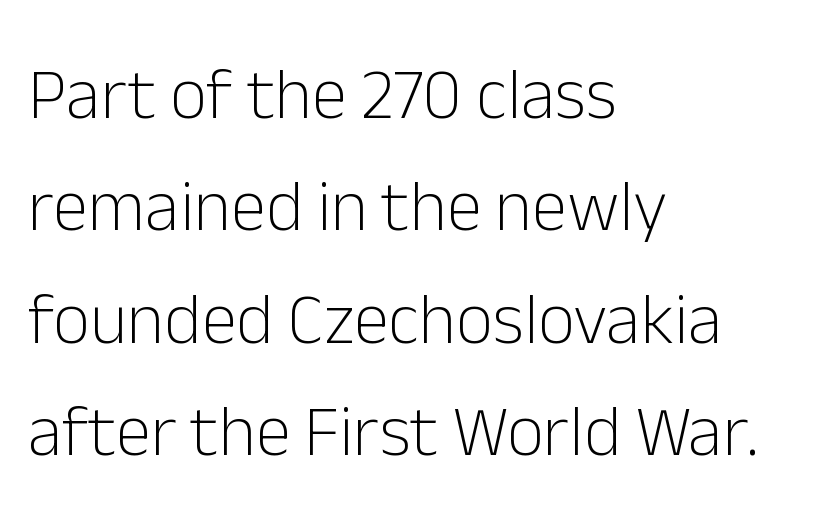
{"serif": "no", "italic": "no", "bold": "no", "weight": "light", "width": "normal", "stroke_contrast": "low", "x_height": "medium", "monospaced": "no", "underline": "no", "align": "left", "line_spacing": "normal", "line_spacing_ratio": 1.56, "letter_spacing": "normal", "letter_spacing_em": 0.0, "glyph_px": 72}
